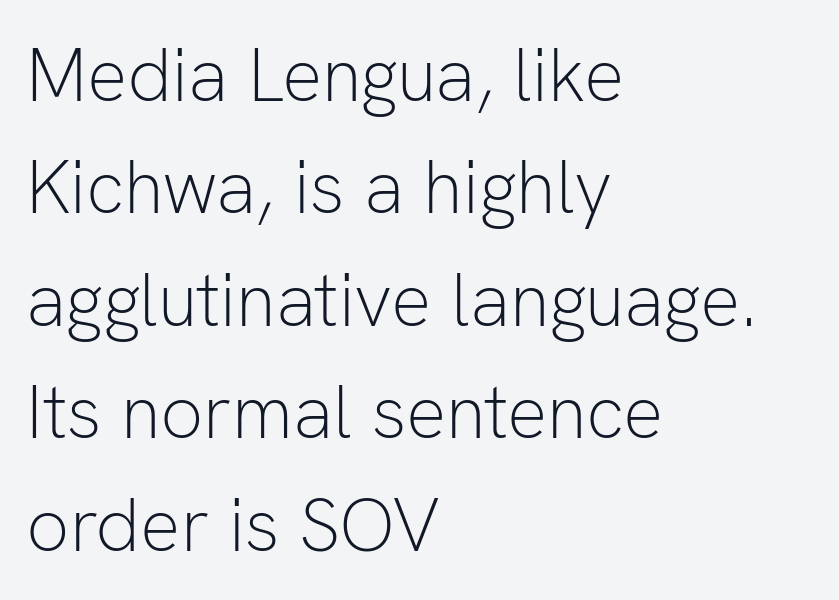
Characters follow at the spacing the type designer built in. This block has exactly the height ordinary leading produces. Nothing heavy about these letters — not bold at all. Proportional: the letters do not fall into vertical columns.
